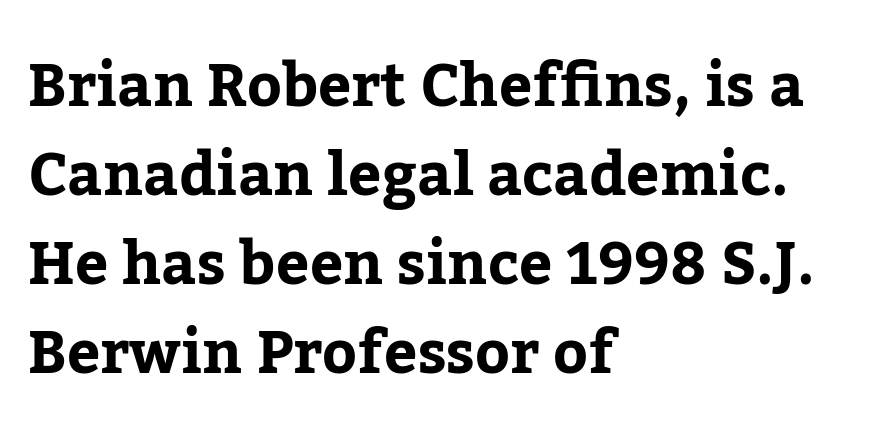
Small tapered or slab feet sit at the stroke ends, so this counts as serif. Think of a printed novel: that variable character pitch is what you see here. If you drew a line through each stem, it would be perfectly vertical. Does extra space separate the letters? No, they use regular spacing. You'd pick this weight for a headline — it's a proper bold.
